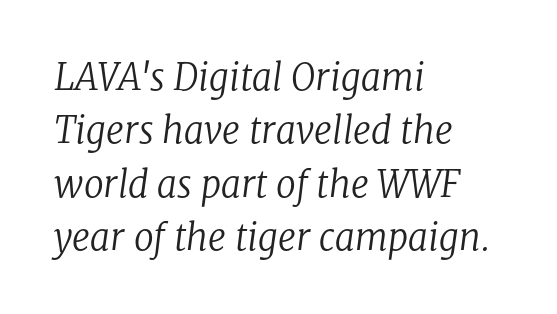
The image shows 36 px regular-weight serif type, italic (leaning right); set left-aligned, normal line spacing (1.48x), normal letter spacing, not underlined; low stroke contrast and a medium x-height.
